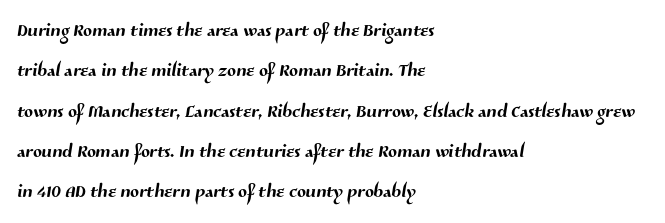
The image shows 26 px text type; set left-aligned, normal line spacing (1.55x), normal letter spacing, not underlined.
